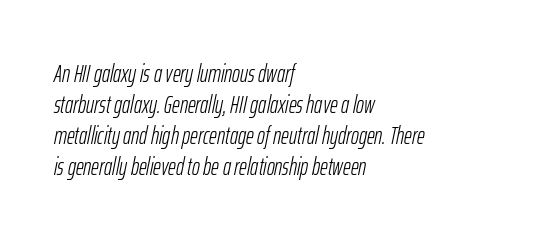
The image shows 24 px text type, italic (leaning right); set left-aligned, normal line spacing (1.29x), normal letter spacing, not underlined.
